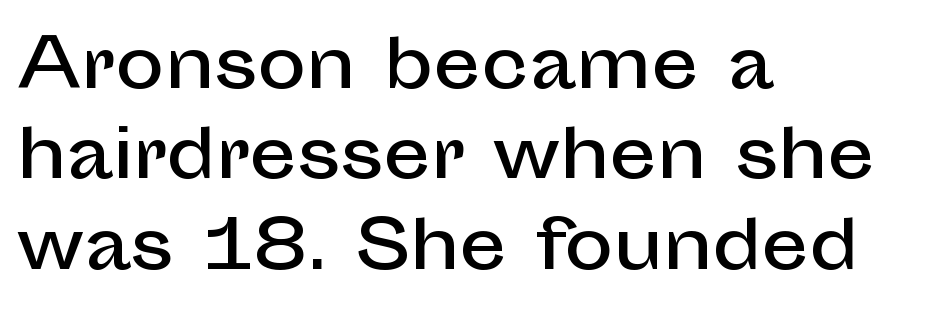
{"serif": "no", "italic": "no", "width": "normal", "stroke_contrast": "low", "x_height": "medium", "monospaced": "no", "underline": "no", "align": "left", "line_spacing": "normal", "line_spacing_ratio": 1.37, "letter_spacing": "normal", "letter_spacing_em": 0.0, "glyph_px": 66}
